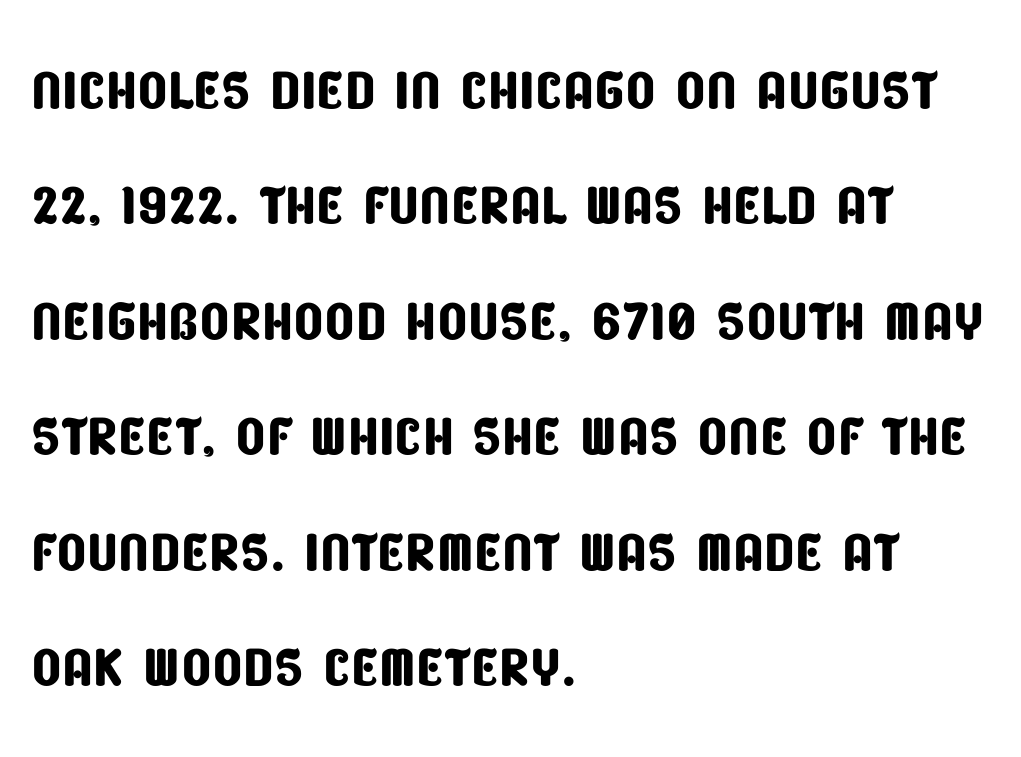
The image shows 78 px condensed sans-serif type; set left-aligned, normal line spacing (1.48x), normal letter spacing, not underlined; low stroke contrast and a large x-height.
